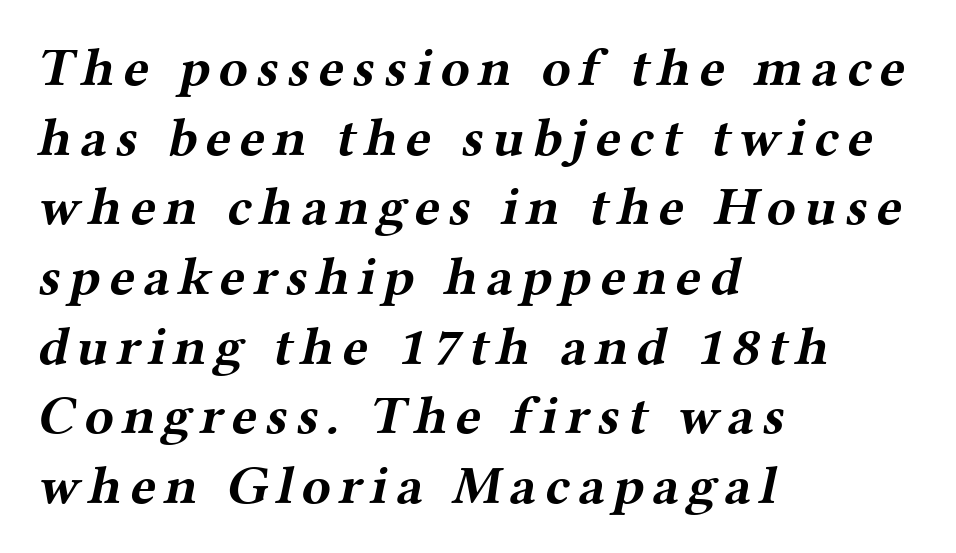
Q: Is the text bold? A: Yes.
Q: Is the typeface a serif or a sans-serif typeface? A: Serif.
Q: Is the text underlined? A: No.
Q: How is the paragraph aligned? A: Left-aligned.
Q: Is the spacing between lines tight, normal or loose? A: Normal.
Q: Width (condensed, normal, or wide)? A: Wide.
Q: Stroke contrast? A: Medium.
Q: x-height? A: Medium.
Q: Monospaced? A: No.
